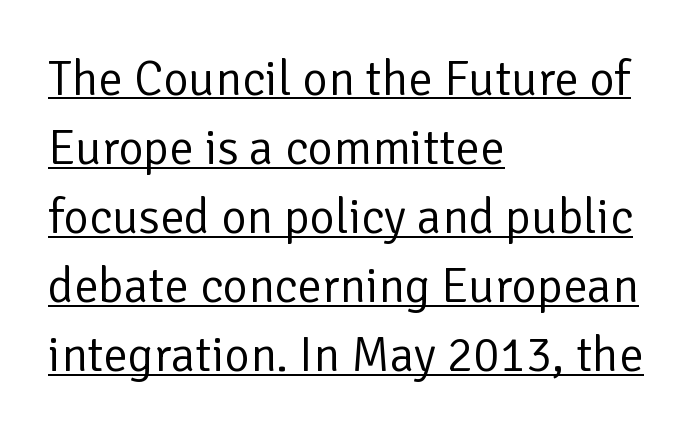
The image shows 49 px regular-weight sans-serif type, upright; set left-aligned, normal line spacing (1.41x), normal letter spacing, underlined; low stroke contrast and a medium x-height.
